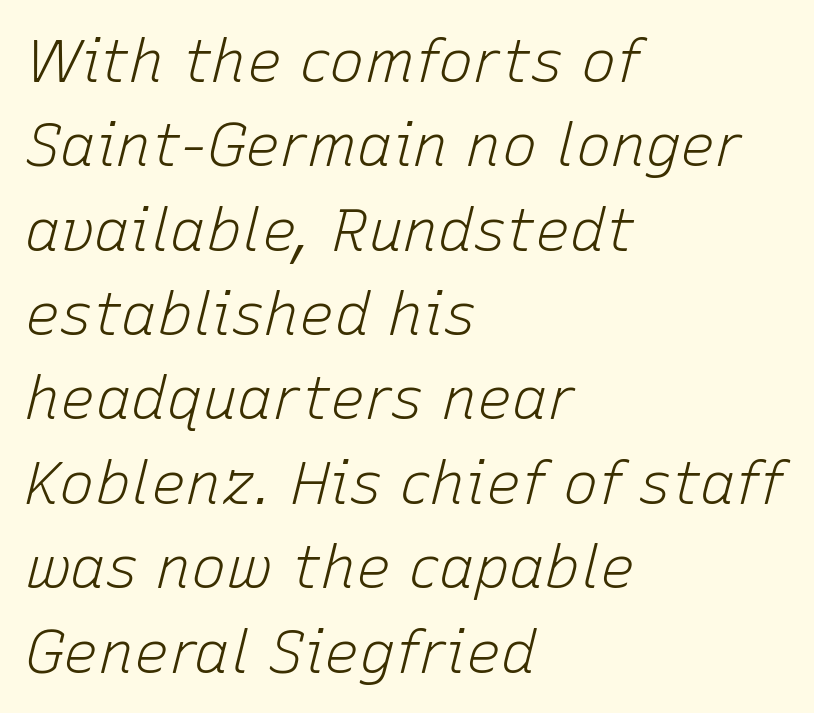
The baseline area is clear. The horizontal fit of the characters is conventional and even. Is this a fixed-width face? No — the glyphs have proportional, varying widths. No letter is thick-stroked: the sample isn't bold. In CSS terms this would be text-align: left.
